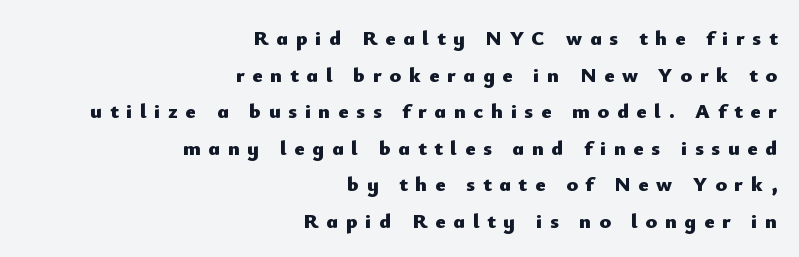
A clean baseline with only descenders dipping below it. Tall strokes in this sample are plumb rather than angled. Caption: multi-line text, flush right, ragged left. How heavy is the stroke? Heavy — this is a bold. The face used here is rendered with a markedly widened letterfit.
